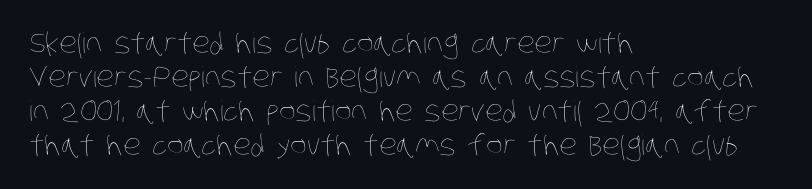
Q: Is the text bold? A: No.
Q: Is the text underlined? A: No.
Q: How is the paragraph aligned? A: Left-aligned.
Q: Is the spacing between letters normal or unusually wide? A: Normal.
Q: Width (condensed, normal, or wide)? A: Condensed.
Q: Stroke contrast? A: Low.
Q: x-height? A: Large.
Q: Monospaced? A: No.
